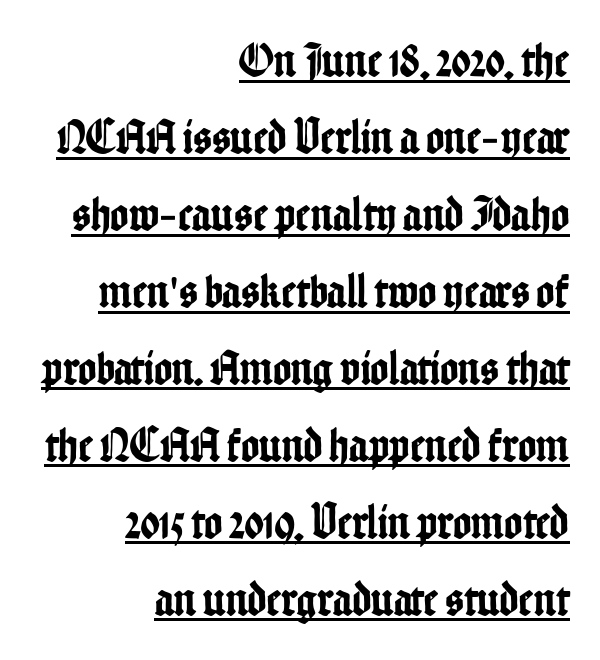
Italic: no, the glyphs are upright roman. This sample uses plain, unmodified letter spacing. Observe the absence of serifs on each vertical stroke in this sample. Each letter keeps its own natural width here, so spacing adapts to shape.
